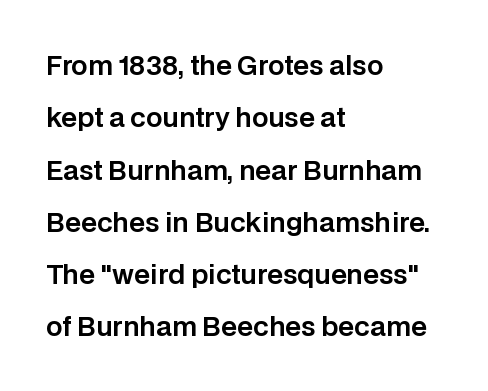
Q: Is the text italic (slanted)? A: No, it is upright.
Q: Is the text underlined? A: No.
Q: How is the paragraph aligned? A: Left-aligned.
Q: Is the spacing between letters normal or unusually wide? A: Normal.
Q: Is the spacing between lines tight, normal or loose? A: Loose.
